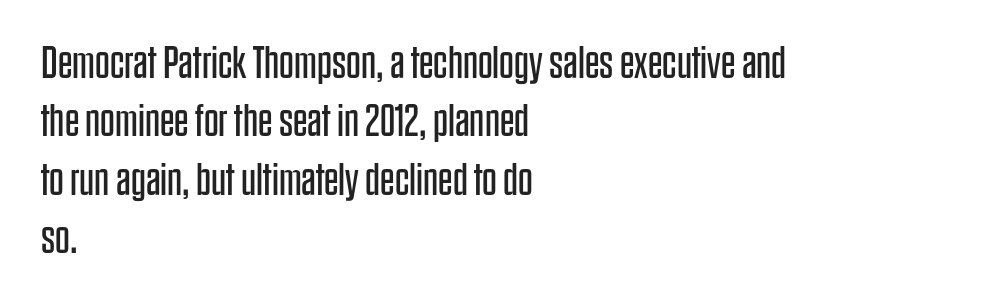
Q: Is the text bold? A: No.
Q: Is the text italic (slanted)? A: No, it is upright.
Q: Is the typeface a serif or a sans-serif typeface? A: Sans-serif.
Q: Is the text underlined? A: No.
Q: How is the paragraph aligned? A: Left-aligned.
Q: Is the spacing between letters normal or unusually wide? A: Normal.
Q: Is the spacing between lines tight, normal or loose? A: Normal.
Q: Width (condensed, normal, or wide)? A: Condensed.
Q: Stroke contrast? A: Low.
Q: x-height? A: Large.
Q: Monospaced? A: No.
